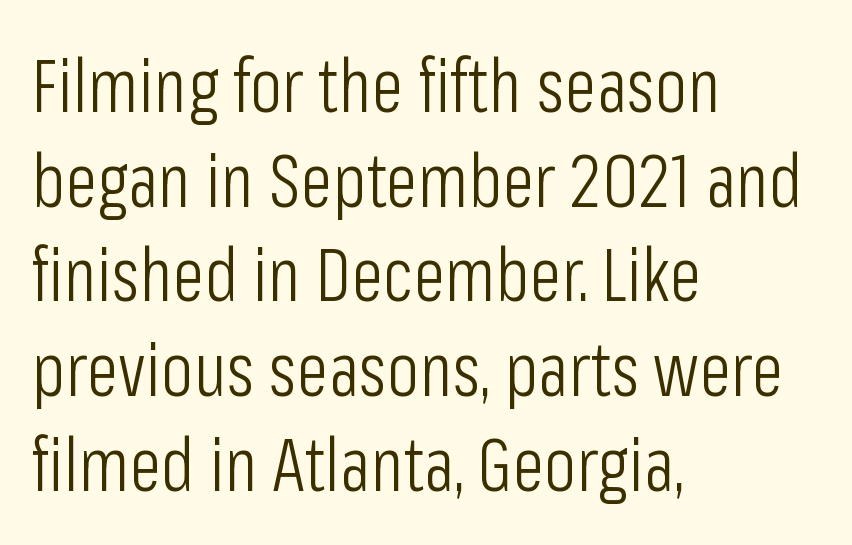
{"serif": "no", "italic": "no", "bold": "no", "weight": "light", "width": "condensed", "stroke_contrast": "low", "x_height": "medium", "monospaced": "no", "underline": "no", "align": "left", "line_spacing": "normal", "line_spacing_ratio": 1.28, "letter_spacing": "normal", "letter_spacing_em": 0.0, "glyph_px": 74}
